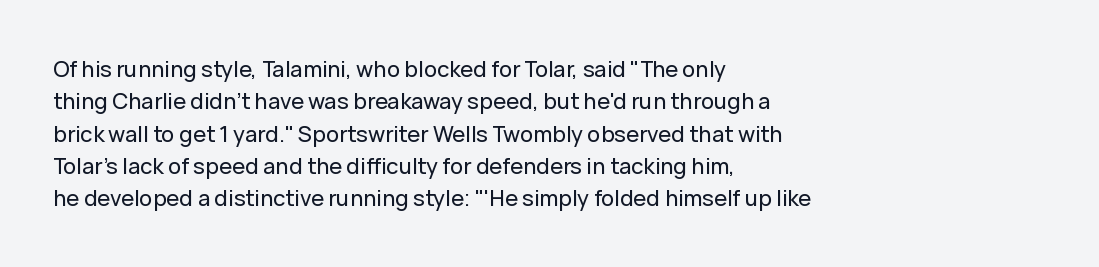
{"italic": "no", "underline": "no", "align": "left", "line_spacing": "normal", "line_spacing_ratio": 1.47, "letter_spacing": "normal", "letter_spacing_em": 0.0, "glyph_px": 22}
